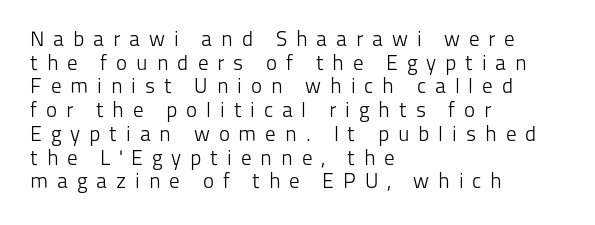
The image shows 21 px text type, upright; set left-aligned, tight line spacing (1.13x), unusually wide letter spacing (+0.42 em), not underlined.
